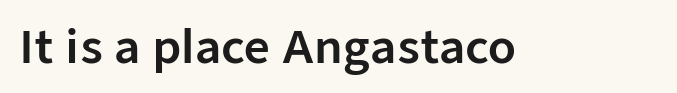
{"serif": "no", "italic": "no", "width": "normal", "stroke_contrast": "low", "x_height": "medium", "monospaced": "no", "underline": "no", "letter_spacing": "normal", "letter_spacing_em": 0.0, "glyph_px": 45}
